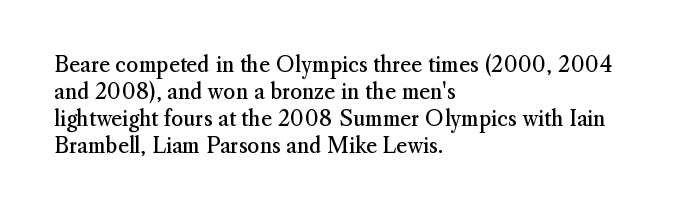
{"italic": "no", "bold": "no", "underline": "no", "align": "left", "line_spacing": "normal", "line_spacing_ratio": 1.29, "letter_spacing": "normal", "letter_spacing_em": 0.0, "glyph_px": 21}
